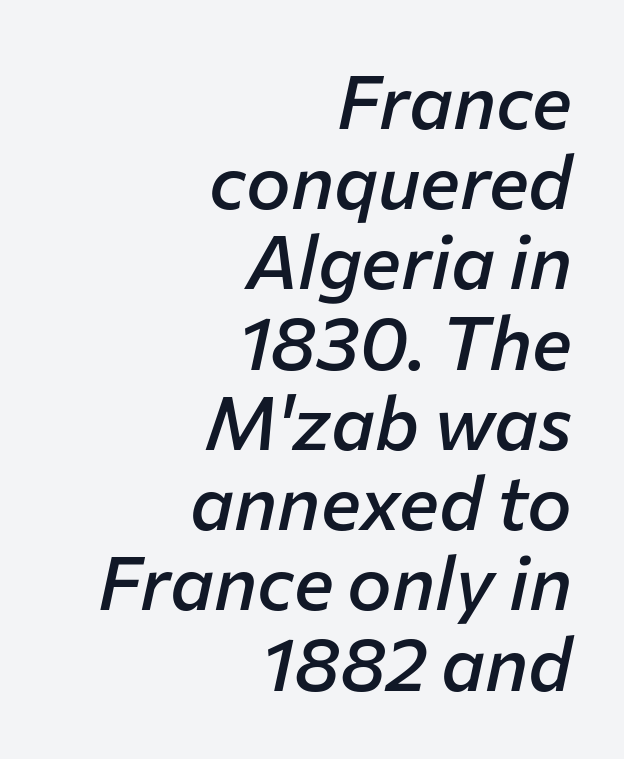
The image shows 75 px semibold type, italic (leaning right); set right-aligned, tight line spacing (1.07x), normal letter spacing, not underlined; low stroke contrast and a medium x-height.
